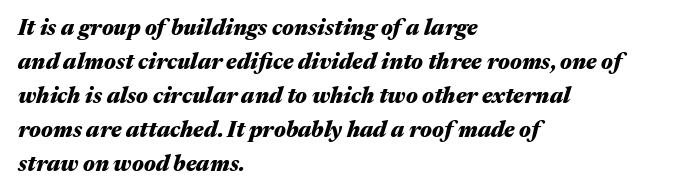
Look at the stroke-to-counter ratio: heavy, a bold. If you measured baseline to baseline, you'd find a middling distance. If you drew a line through each stem, it would be angled. Observe the ordinary spacing: letters are neighbours, not strangers. Descenders are the only things crossing below the line. Layout note: lines flush left.
